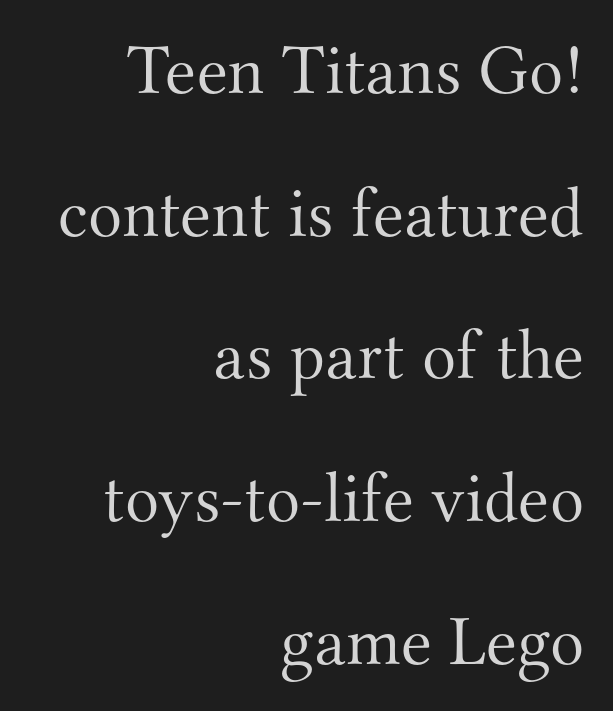
{"serif": "yes", "italic": "no", "bold": "no", "weight": "light", "width": "normal", "stroke_contrast": "medium", "x_height": "small", "monospaced": "no", "underline": "no", "align": "right", "line_spacing": "loose", "line_spacing_ratio": 2.01, "letter_spacing": "normal", "letter_spacing_em": 0.0, "glyph_px": 71}
